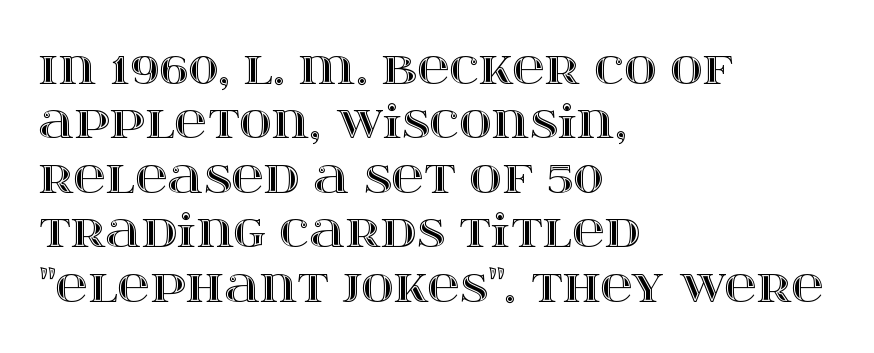
Q: Is the text italic (slanted)? A: No, it is upright.
Q: Is the text underlined? A: No.
Q: How is the paragraph aligned? A: Left-aligned.
Q: Is the spacing between letters normal or unusually wide? A: Normal.
Q: Width (condensed, normal, or wide)? A: Wide.
Q: x-height? A: Large.
Q: Monospaced? A: No.
